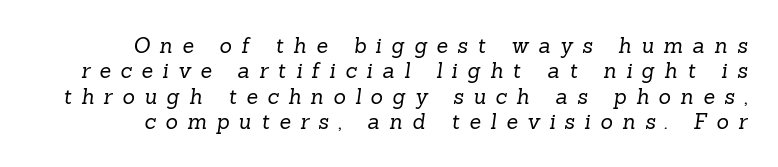
{"bold": "no", "underline": "no", "line_spacing_ratio": 1.21, "letter_spacing": "wide", "letter_spacing_em": 0.46, "glyph_px": 21}
